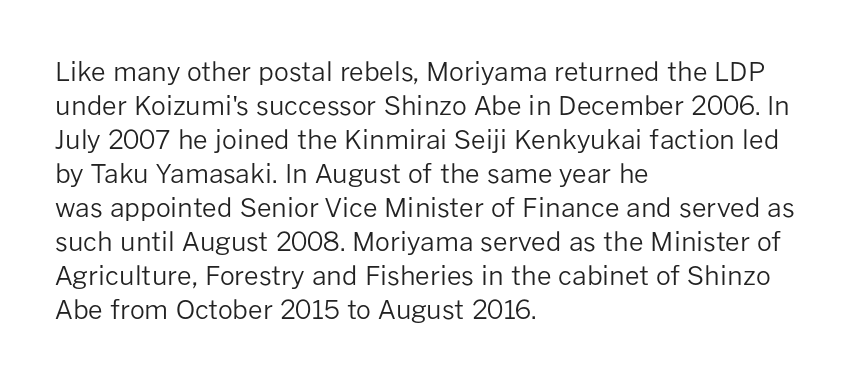
{"italic": "no", "bold": "no", "underline": "no", "align": "left", "line_spacing": "normal", "line_spacing_ratio": 1.31, "letter_spacing": "normal", "letter_spacing_em": 0.0, "glyph_px": 26}
